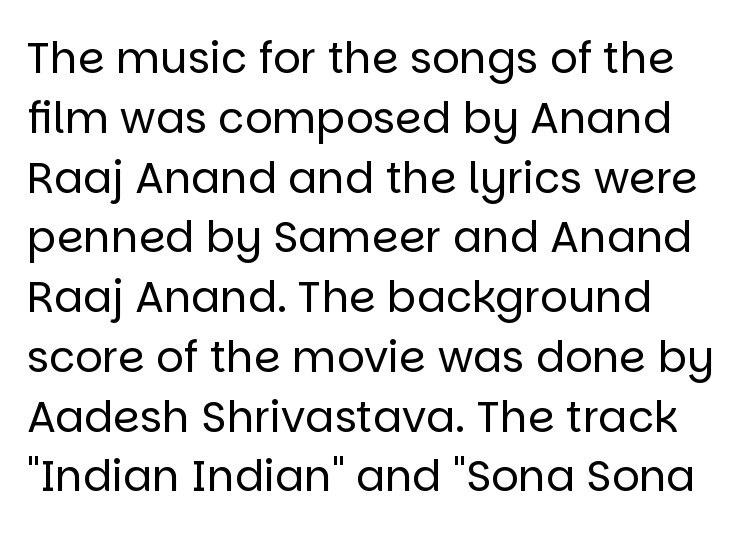
These lines are rendered in a variable-pitch font. The letters stand upright; this is a roman face. Nobody drew a line under any word here. Whoever set this chose a conventional vertical rhythm.
